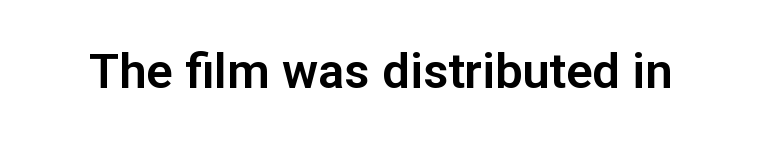
Q: Is the text italic (slanted)? A: No, it is upright.
Q: Is the typeface a serif or a sans-serif typeface? A: Sans-serif.
Q: Is the text underlined? A: No.
Q: Is the spacing between letters normal or unusually wide? A: Normal.
Q: Width (condensed, normal, or wide)? A: Normal.
Q: Stroke contrast? A: Low.
Q: x-height? A: Medium.
Q: Monospaced? A: No.
